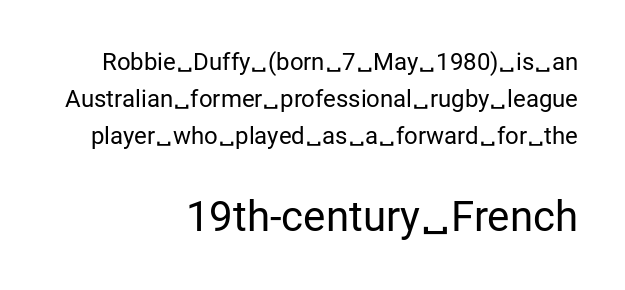
Q: Is the text bold? A: No.
Q: Is the text italic (slanted)? A: No, it is upright.
Q: Is the typeface a serif or a sans-serif typeface? A: Sans-serif.
Q: Is the text underlined? A: No.
Q: How is the paragraph aligned? A: Right-aligned.
Q: Is the spacing between letters normal or unusually wide? A: Normal.
Q: Is the spacing between lines tight, normal or loose? A: Normal.
Q: Which block of text is set in a larger size, the first (top) or the second (bottom)? A: The second (bottom) one.
Q: Width (condensed, normal, or wide)? A: Normal.
Q: Stroke contrast? A: Low.
Q: x-height? A: Medium.
Q: Monospaced? A: No.
